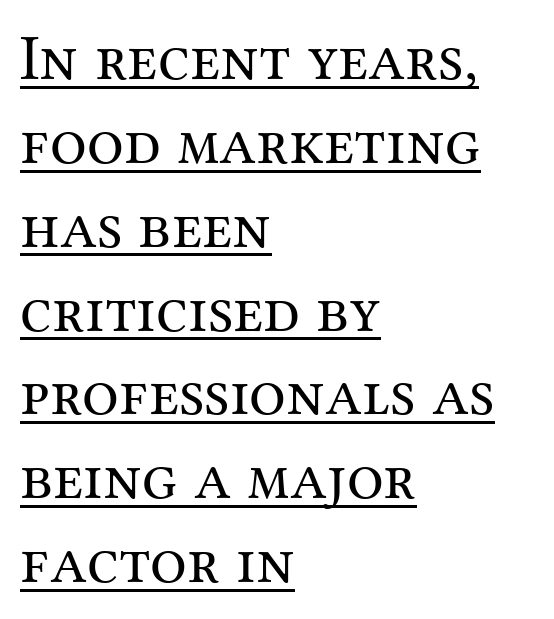
{"serif": "yes", "italic": "no", "bold": "no", "weight": "regular", "width": "normal", "stroke_contrast": "medium", "x_height": "medium", "monospaced": "no", "underline": "yes", "align": "left", "line_spacing": "normal", "line_spacing_ratio": 1.29, "letter_spacing": "normal", "letter_spacing_em": 0.0, "glyph_px": 65}
